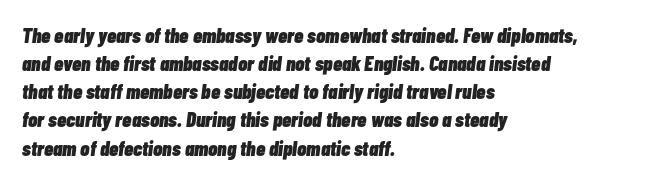
Stroke thickness is high; the sample reads as a true bold. Each row of text sits above clean, open space. A student would call this left alignment; a typographer would say flush left, rag right. The text carries the slant typical of an italic or oblique font.
